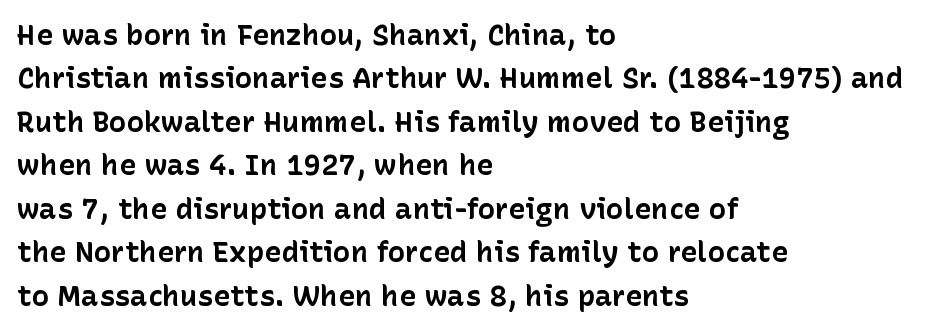
Q: Is the text bold? A: Yes.
Q: Is the text italic (slanted)? A: No, it is upright.
Q: Is the typeface a serif or a sans-serif typeface? A: Sans-serif.
Q: Is the text underlined? A: No.
Q: How is the paragraph aligned? A: Left-aligned.
Q: Is the spacing between letters normal or unusually wide? A: Normal.
Q: Is the spacing between lines tight, normal or loose? A: Normal.
Q: Width (condensed, normal, or wide)? A: Normal.
Q: Stroke contrast? A: Low.
Q: x-height? A: Medium.
Q: Monospaced? A: No.
